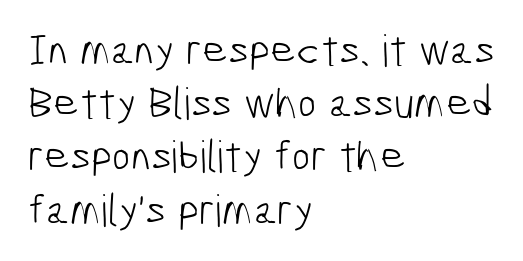
Weight class: somewhere from thin through regular. Horizontally, the lines are justified to the leading edge only. Examine the stroke ends and you'll find no serifs. The gap between lines stays unmarked.
